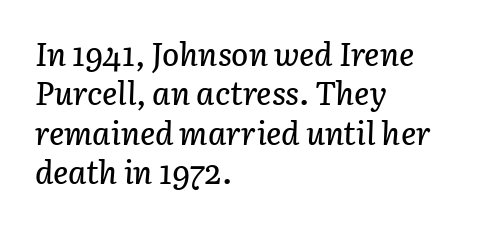
{"italic": "yes", "lean": "right", "slant_degrees": 3, "width": "normal", "stroke_contrast": "low", "x_height": "medium", "monospaced": "no", "underline": "no", "align": "left", "line_spacing_ratio": 1.23, "letter_spacing": "normal", "letter_spacing_em": 0.0, "glyph_px": 32}
